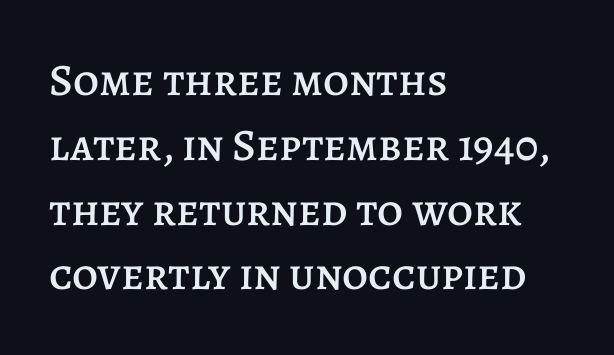
The image shows 45 px text type, upright; set left-aligned, normal line spacing (1.44x), normal letter spacing, not underlined; low stroke contrast and a large x-height.
